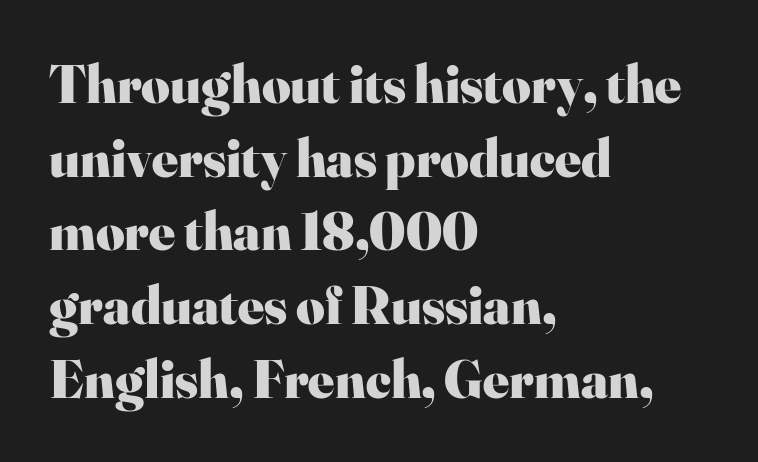
Nothing unusual about the tracking: characters are spaced as the font intends. The rendering uses natural spacing where letterforms have individual widths. In terms of posture, this sample is upright. These lines are composed in type with serifs. The face used here has the dense, thick strokes of a bold.
